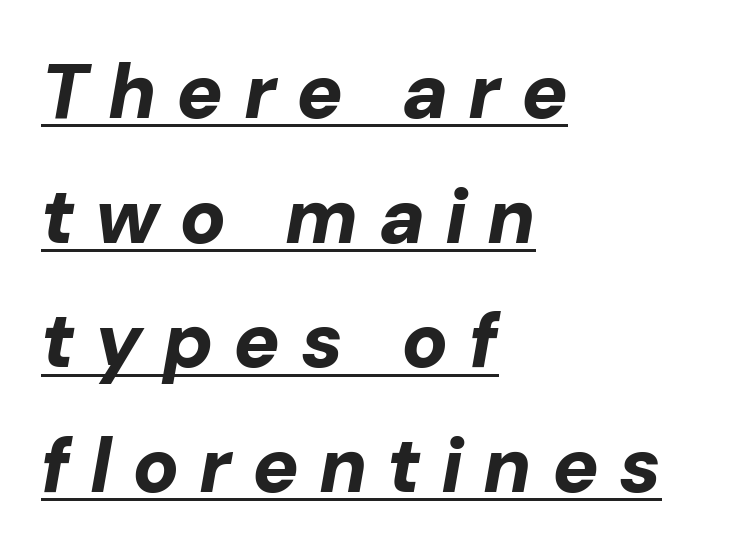
Q: Is the text bold? A: Yes.
Q: Is the text italic (slanted)? A: Yes, it leans right by about 10 degrees.
Q: Is the text underlined? A: Yes.
Q: How is the paragraph aligned? A: Left-aligned.
Q: Is the spacing between letters normal or unusually wide? A: Unusually wide.
Q: Is the spacing between lines tight, normal or loose? A: Normal.
Q: Width (condensed, normal, or wide)? A: Normal.
Q: Stroke contrast? A: Low.
Q: x-height? A: Medium.
Q: Monospaced? A: No.
